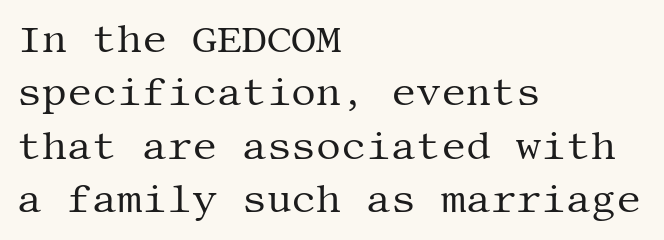
{"serif": "yes", "italic": "no", "bold": "no", "weight": "regular", "width": "normal", "stroke_contrast": "medium", "x_height": "large", "underline": "no", "align": "left", "line_spacing": "normal", "line_spacing_ratio": 1.37, "letter_spacing": "normal", "letter_spacing_em": 0.0, "glyph_px": 39}
